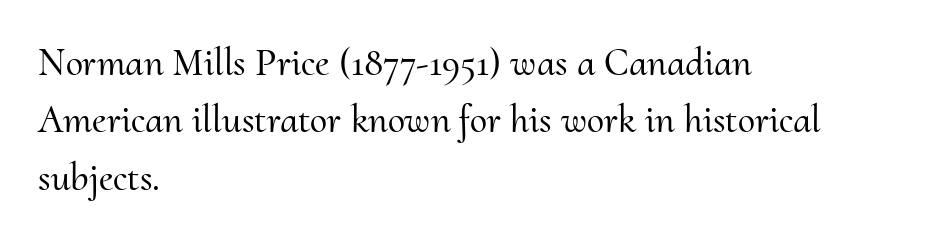
The image shows 39 px serif type, upright; set left-aligned, normal line spacing (1.47x), normal letter spacing, not underlined; medium stroke contrast and a small x-height.
